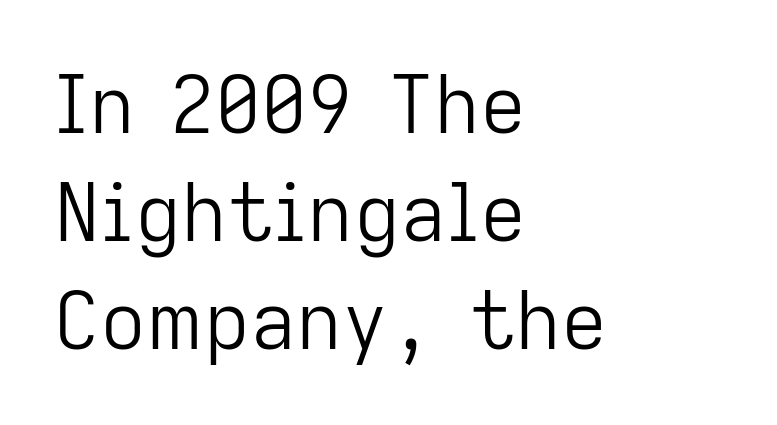
Q: Is the text bold? A: No.
Q: Is the text italic (slanted)? A: No, it is upright.
Q: Is the typeface a serif or a sans-serif typeface? A: Sans-serif.
Q: Is the text underlined? A: No.
Q: How is the paragraph aligned? A: Left-aligned.
Q: Is the spacing between letters normal or unusually wide? A: Normal.
Q: Is the spacing between lines tight, normal or loose? A: Normal.
Q: Width (condensed, normal, or wide)? A: Normal.
Q: Stroke contrast? A: Low.
Q: x-height? A: Medium.
Q: Monospaced? A: No.
